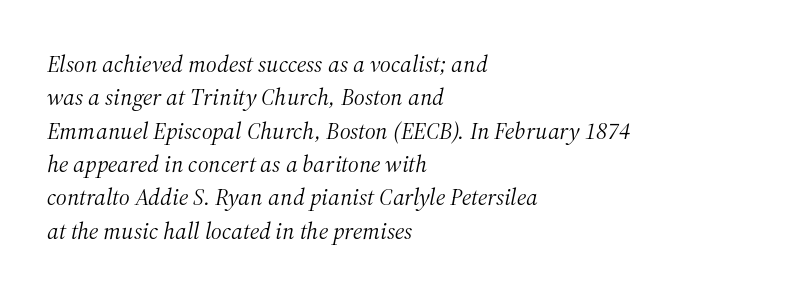
The image shows 24 px text type, italic (leaning right); set left-aligned, normal line spacing (1.39x), normal letter spacing, not underlined.
